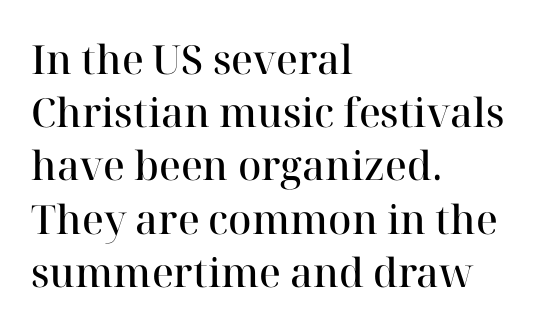
Q: Is the text bold? A: Semi-bold.
Q: Is the text italic (slanted)? A: No, it is upright.
Q: Is the typeface a serif or a sans-serif typeface? A: Serif.
Q: Is the text underlined? A: No.
Q: How is the paragraph aligned? A: Left-aligned.
Q: Is the spacing between letters normal or unusually wide? A: Normal.
Q: Is the spacing between lines tight, normal or loose? A: Normal.
Q: Width (condensed, normal, or wide)? A: Normal.
Q: Stroke contrast? A: High.
Q: x-height? A: Medium.
Q: Monospaced? A: No.
